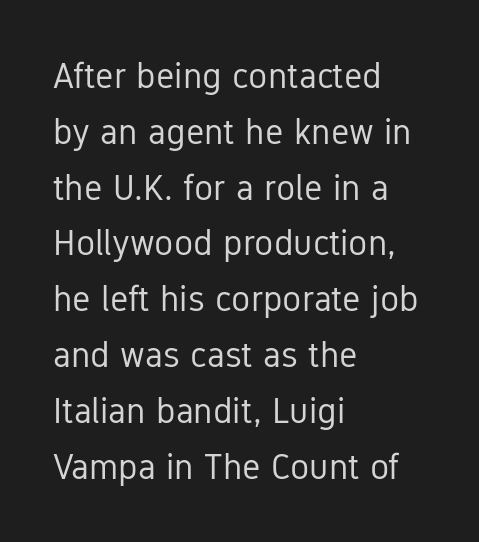
This block has exactly the height ordinary leading produces. Check the space under the baseline: it is left empty. The weight would be labelled regular, book, light, or lighter still. These lines are rendered in a variable-pitch font. The rendering keeps characters at their native spacing.
